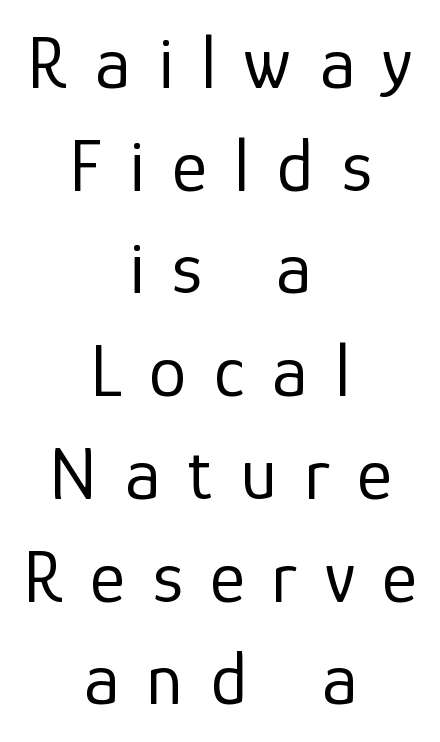
The string is rendered with underlining switched off. Visually the block forms a symmetrical silhouette, jagged on both flanks. The passage shown is typed in a proportional face where columns would drift. Ascenders rise straight up at ninety degrees.
